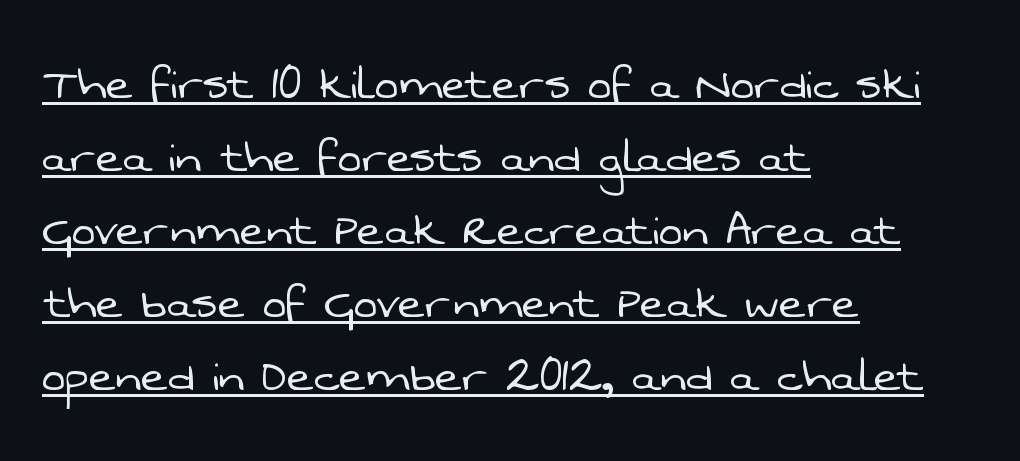
Q: Is the text bold? A: No.
Q: Is the typeface a serif or a sans-serif typeface? A: Sans-serif.
Q: Is the text underlined? A: Yes.
Q: How is the paragraph aligned? A: Left-aligned.
Q: Is the spacing between letters normal or unusually wide? A: Normal.
Q: Is the spacing between lines tight, normal or loose? A: Normal.
Q: Width (condensed, normal, or wide)? A: Normal.
Q: Stroke contrast? A: Low.
Q: x-height? A: Medium.
Q: Monospaced? A: No.
